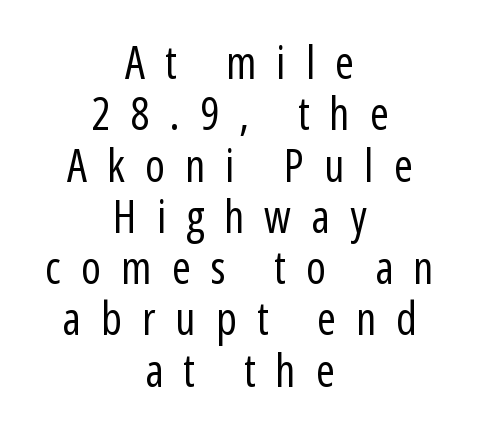
{"serif": "no", "italic": "no", "bold": "no", "weight": "regular", "width": "condensed", "stroke_contrast": "low", "x_height": "medium", "monospaced": "no", "underline": "no", "align": "center", "line_spacing": "tight", "line_spacing_ratio": 1.14, "letter_spacing": "wide", "letter_spacing_em": 0.45, "glyph_px": 45}
